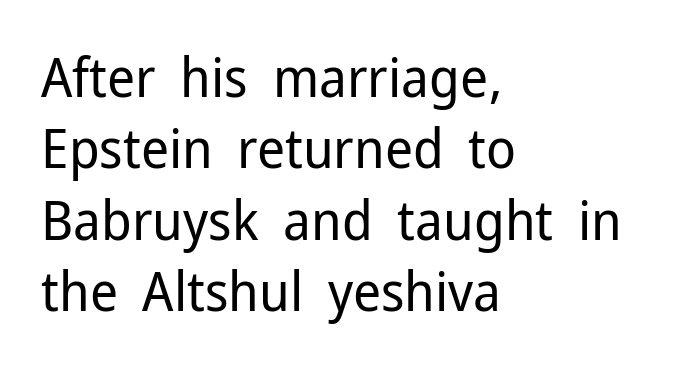
The image shows 55 px regular-weight sans-serif type, upright; set left-aligned, normal line spacing (1.3x), normal letter spacing, not underlined; low stroke contrast and a medium x-height.
